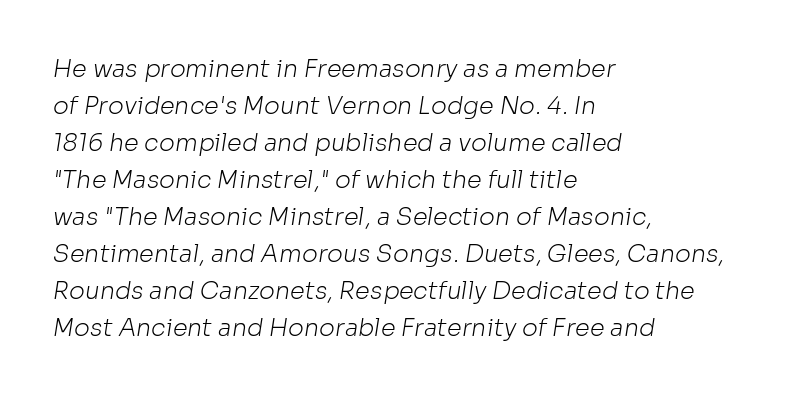
Glance below the letters and you will spot only blank space. The weight tops out at a normal text grade. Caption: standard tracking, unaltered. Short and long lines alike share a common starting point at left.
